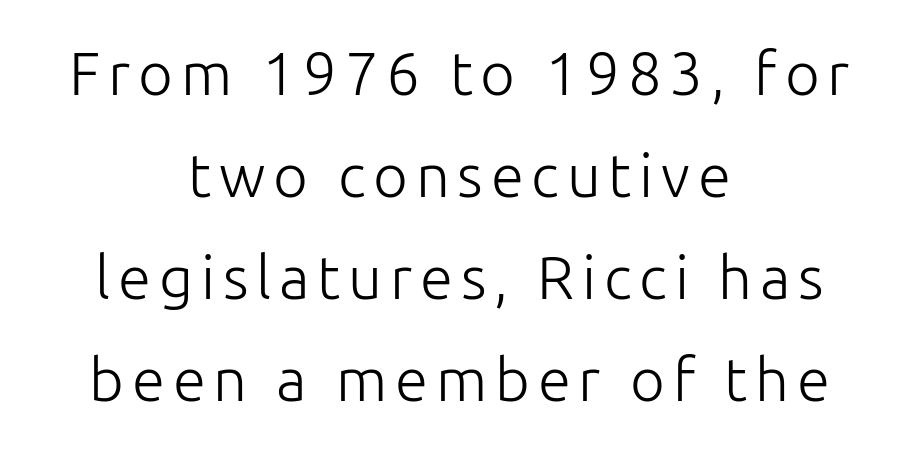
{"serif": "no", "italic": "no", "bold": "no", "weight": "light", "width": "normal", "stroke_contrast": "low", "x_height": "medium", "monospaced": "no", "underline": "no", "align": "center", "line_spacing": "normal", "line_spacing_ratio": 1.7, "glyph_px": 60}
